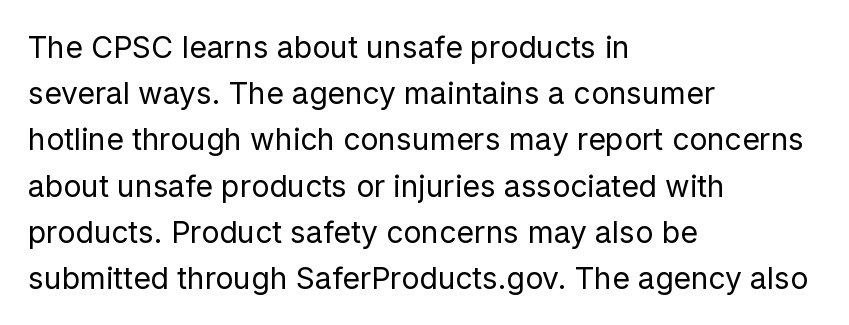
Q: Is the text bold? A: No.
Q: Is the text italic (slanted)? A: No, it is upright.
Q: Is the typeface a serif or a sans-serif typeface? A: Sans-serif.
Q: Is the text underlined? A: No.
Q: How is the paragraph aligned? A: Left-aligned.
Q: Is the spacing between letters normal or unusually wide? A: Normal.
Q: Is the spacing between lines tight, normal or loose? A: Normal.
Q: Width (condensed, normal, or wide)? A: Normal.
Q: Stroke contrast? A: Low.
Q: x-height? A: Medium.
Q: Monospaced? A: No.
